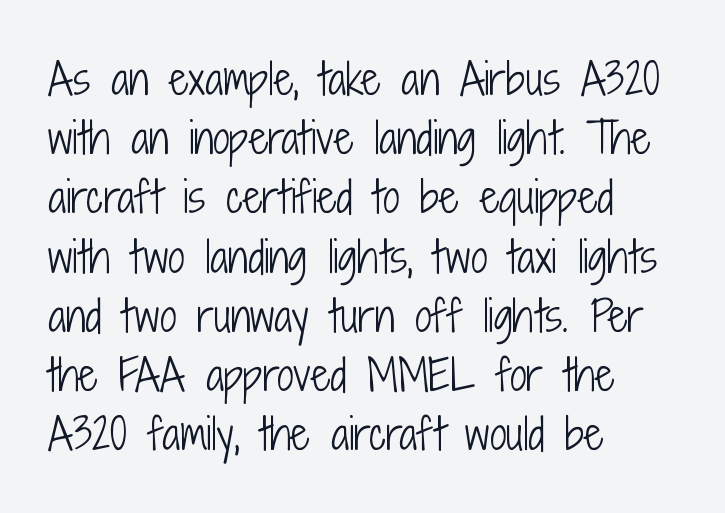
Q: Is the text bold? A: No.
Q: Is the text italic (slanted)? A: No, it is upright.
Q: Is the typeface a serif or a sans-serif typeface? A: Sans-serif.
Q: Is the text underlined? A: No.
Q: How is the paragraph aligned? A: Left-aligned.
Q: Is the spacing between letters normal or unusually wide? A: Normal.
Q: Is the spacing between lines tight, normal or loose? A: Normal.
Q: Width (condensed, normal, or wide)? A: Condensed.
Q: Stroke contrast? A: Low.
Q: x-height? A: Medium.
Q: Monospaced? A: No.
